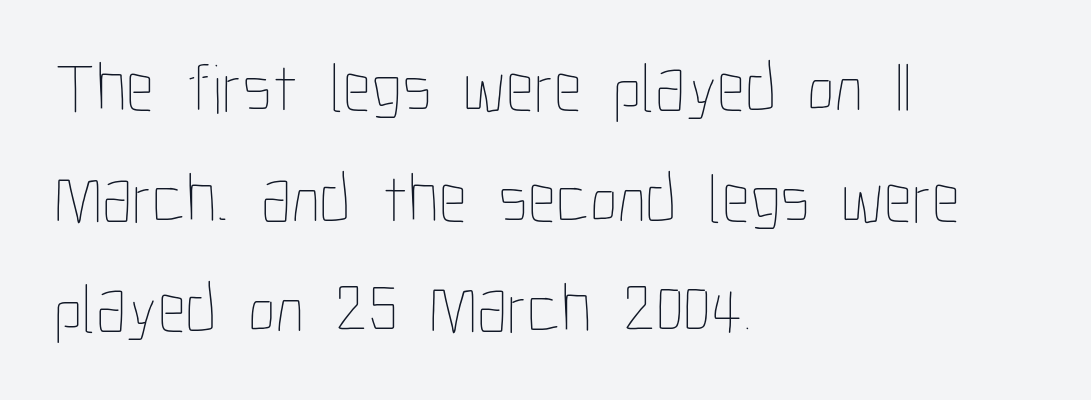
The horizontal fit of the characters is conventional and even. Think of a printed novel: that variable character pitch is what you see here. Reading down the block, your eye returns to a fixed left position each line. Honestly, the row spacing looks completely unremarkable. The strip under each line holds only bare page.
